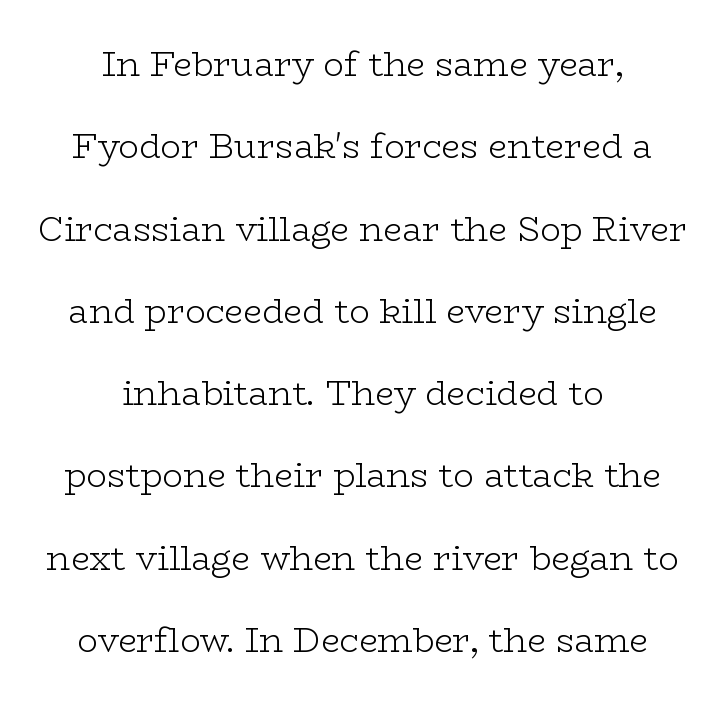
The image shows 34 px light, wide serif type, upright; set centered, loose line spacing (2.42x), normal letter spacing, not underlined; low stroke contrast and a medium x-height.
